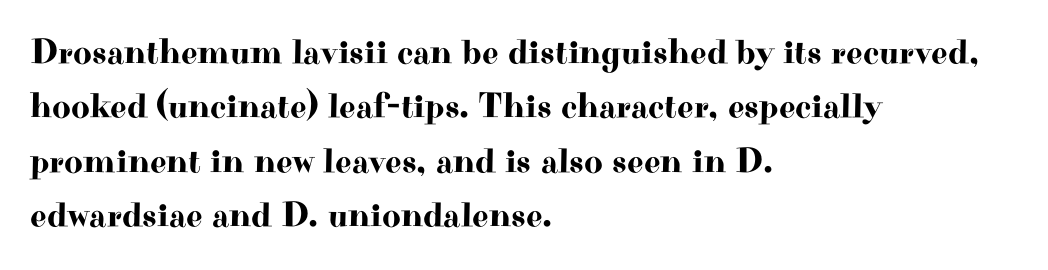
Q: Is the text italic (slanted)? A: No, it is upright.
Q: Is the typeface a serif or a sans-serif typeface? A: Serif.
Q: Is the text underlined? A: No.
Q: How is the paragraph aligned? A: Left-aligned.
Q: Is the spacing between letters normal or unusually wide? A: Normal.
Q: Is the spacing between lines tight, normal or loose? A: Normal.
Q: Width (condensed, normal, or wide)? A: Wide.
Q: Stroke contrast? A: High.
Q: x-height? A: Small.
Q: Monospaced? A: No.
